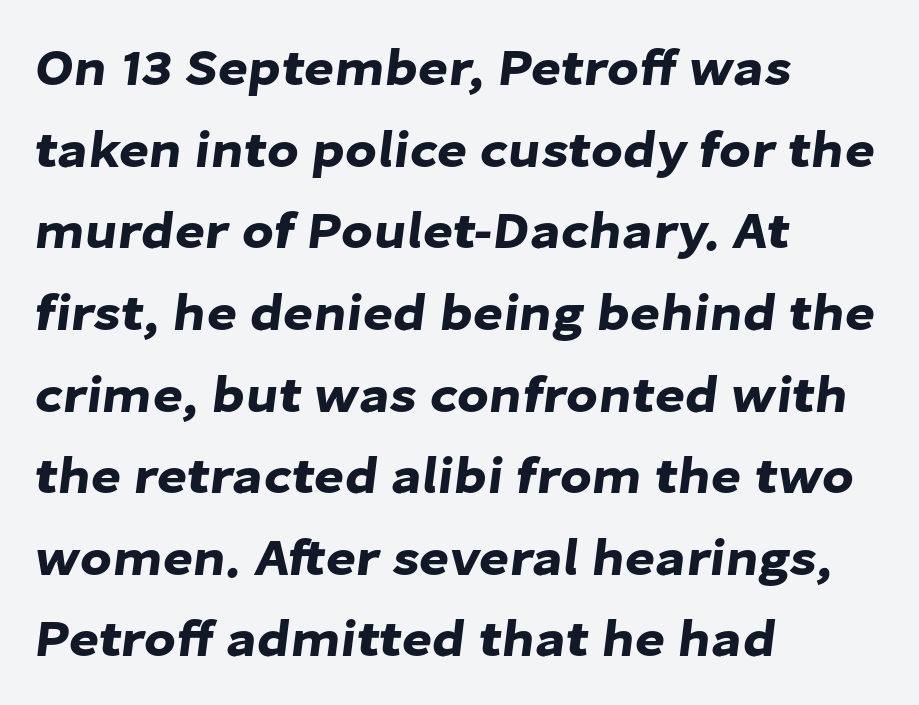
Is there much room between lines? A standard amount, neither cramped nor airy. The text block is weighted toward the left margin, trailing off unevenly rightward. Glyph-to-glyph distance matches everyday printed text. The letters advance in unequal steps, a hallmark of proportional type. This sample uses a sans-serif face.
